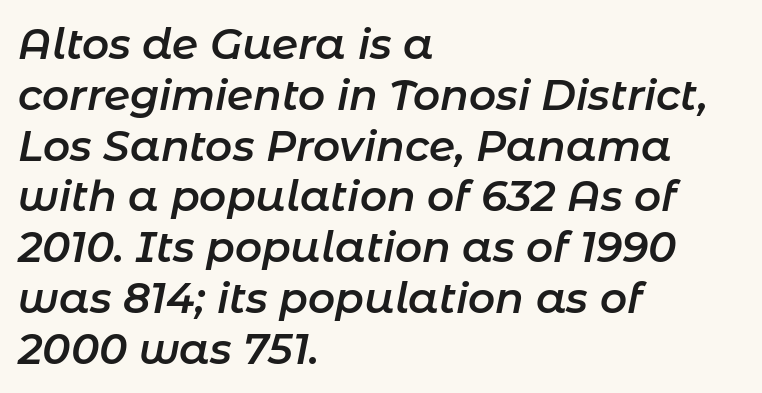
{"italic": "yes", "lean": "right", "slant_degrees": 11, "bold": "semi", "weight": "semibold", "width": "normal", "stroke_contrast": "low", "x_height": "medium", "monospaced": "no", "underline": "no", "align": "left", "line_spacing_ratio": 1.21, "letter_spacing": "normal", "letter_spacing_em": 0.0, "glyph_px": 42}
